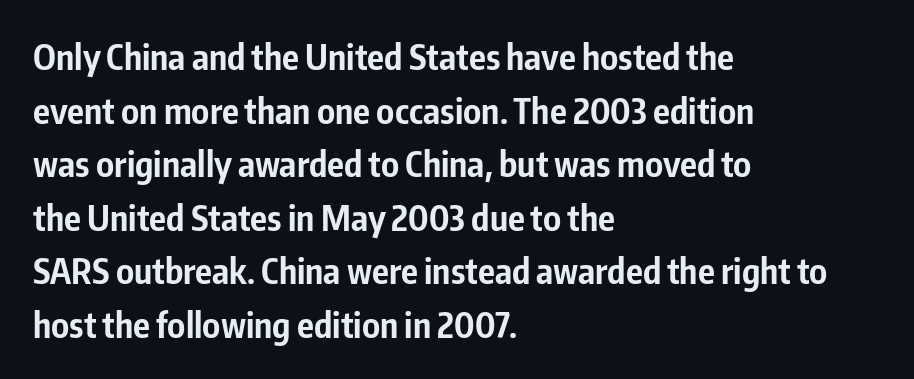
Pretty heavy lettering here — definitely bold. The glyphs in this specimen are sans serif. Every character sits straight up, as roman type does. Rows of type keep a routine distance in the vertical direction.
